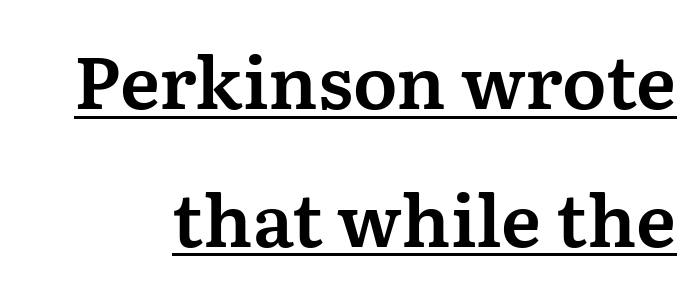
The image shows 73 px serif type, upright; set line spacing 1.89x, normal letter spacing, underlined; medium stroke contrast and a medium x-height.
